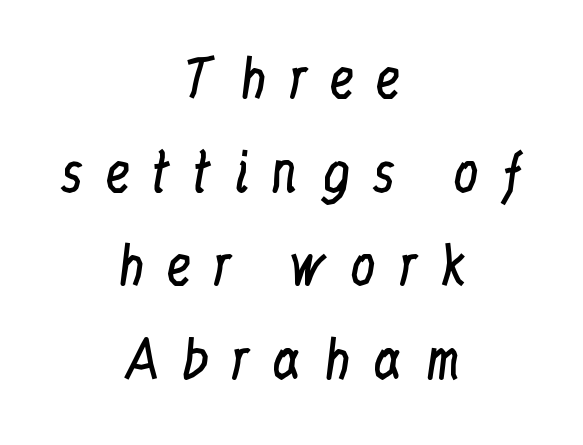
Letter spacing: wide. A quiet, ordinary-to-light weight characterises the typeface. Check the space under the baseline: it is left empty. This rendering employs a face with finishing strokes, i.e., a serif.
